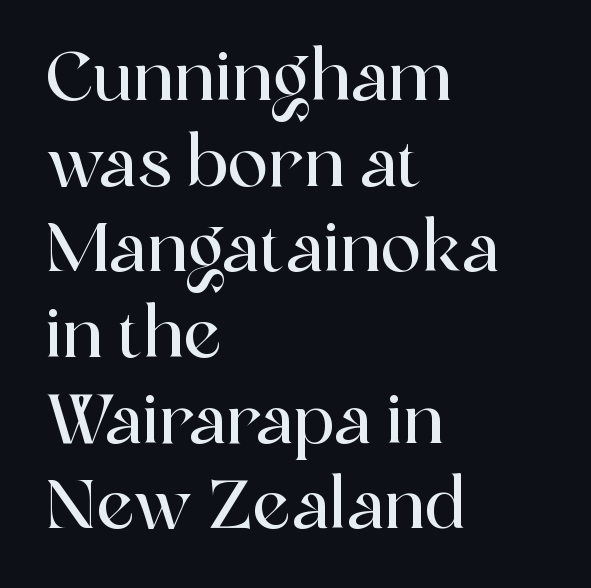
Q: Is the text italic (slanted)? A: No, it is upright.
Q: Is the typeface a serif or a sans-serif typeface? A: Serif.
Q: Is the text underlined? A: No.
Q: How is the paragraph aligned? A: Left-aligned.
Q: Is the spacing between letters normal or unusually wide? A: Normal.
Q: Is the spacing between lines tight, normal or loose? A: Normal.
Q: Width (condensed, normal, or wide)? A: Normal.
Q: x-height? A: Medium.
Q: Monospaced? A: No.
